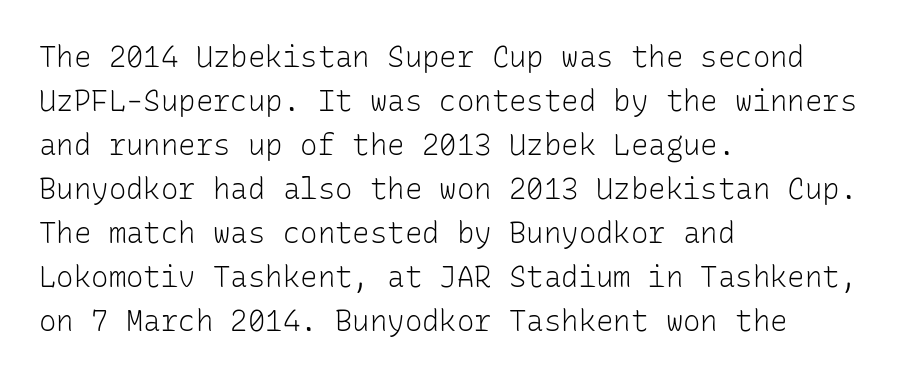
The image shows 29 px light sans-serif type, upright, monospaced; set left-aligned, normal line spacing (1.52x), normal letter spacing, not underlined; low stroke contrast and a medium x-height.
